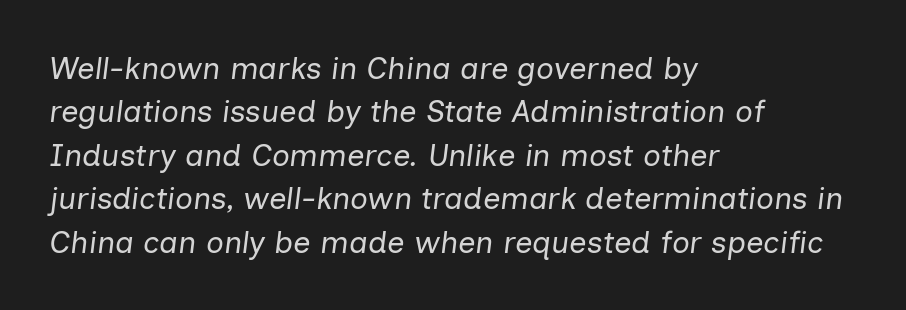
Q: Is the text bold? A: No.
Q: Is the text italic (slanted)? A: Yes, it leans right by about 7 degrees.
Q: Is the text underlined? A: No.
Q: How is the paragraph aligned? A: Left-aligned.
Q: Is the spacing between letters normal or unusually wide? A: Normal.
Q: Is the spacing between lines tight, normal or loose? A: Normal.
Q: Width (condensed, normal, or wide)? A: Normal.
Q: Stroke contrast? A: Low.
Q: x-height? A: Medium.
Q: Monospaced? A: No.
